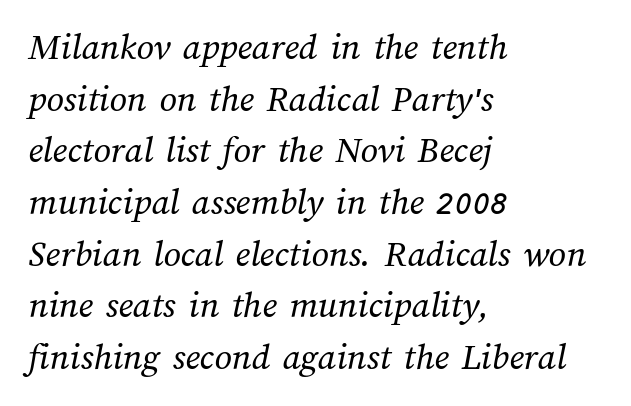
{"bold": "no", "weight": "regular", "width": "normal", "stroke_contrast": "medium", "x_height": "medium", "monospaced": "no", "underline": "no", "align": "left", "line_spacing": "normal", "line_spacing_ratio": 1.36, "letter_spacing": "normal", "letter_spacing_em": 0.0, "glyph_px": 38}
